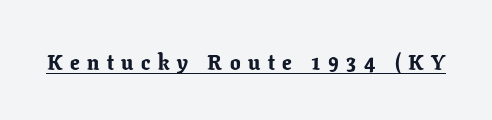
The image shows 21 px bold type, upright; set unusually wide letter spacing (+0.36 em), underlined.
